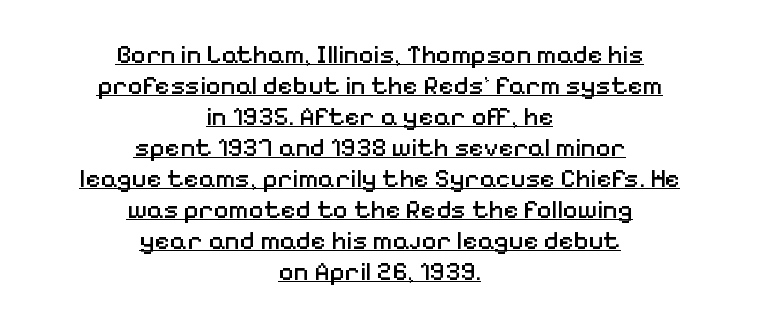
The image shows 26 px text type, upright; set centered, line spacing 1.19x, normal letter spacing, underlined.
